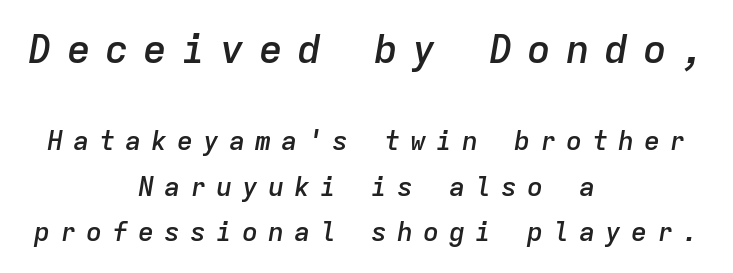
The image shows 40 px semibold type, italic (leaning right), monospaced; set centered, normal line spacing (1.68x), unusually wide letter spacing (+0.36 em), not underlined; the first (top) block is 1.48x larger; low stroke contrast and a medium x-height.
